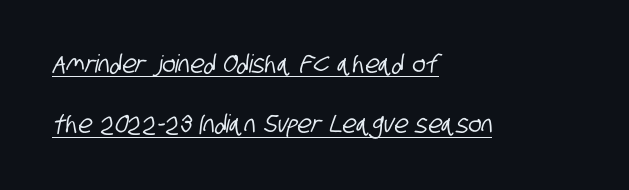
This block would shrink considerably if given ordinary leading; it's expanded now. Compared with undecorated copy, this sample adds a rule below the words. The rendering keeps characters at their native spacing. Caption: multi-line text, flush left, ragged right.
